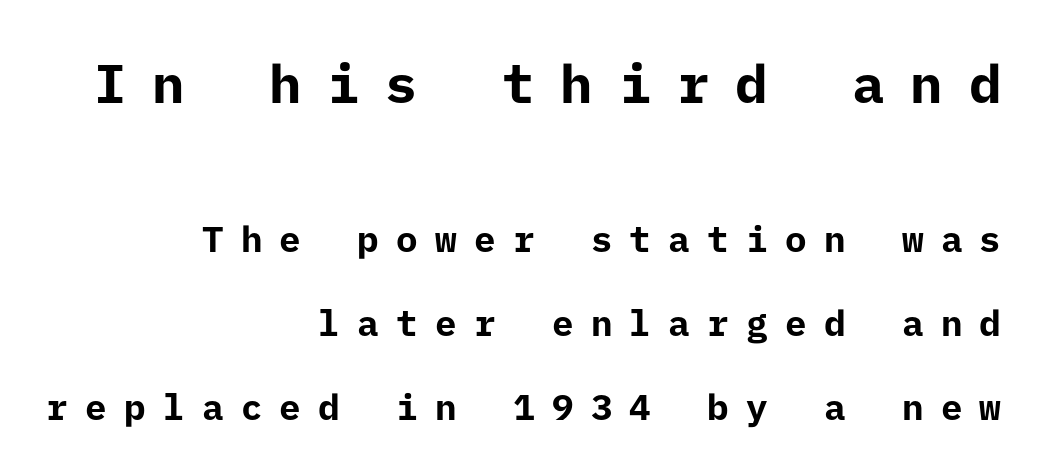
The image shows 54 px bold sans-serif type, upright; set right-aligned, loose line spacing (2.33x), unusually wide letter spacing (+0.48 em), not underlined; the first (top) block is 1.5x larger; low stroke contrast and a medium x-height.
